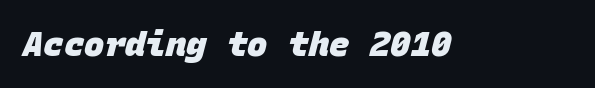
Q: Is the text bold? A: Yes.
Q: Is the typeface a serif or a sans-serif typeface? A: Sans-serif.
Q: Is the text underlined? A: No.
Q: Is the spacing between letters normal or unusually wide? A: Normal.
Q: Width (condensed, normal, or wide)? A: Normal.
Q: Stroke contrast? A: Low.
Q: x-height? A: Large.
Q: Monospaced? A: Yes.
